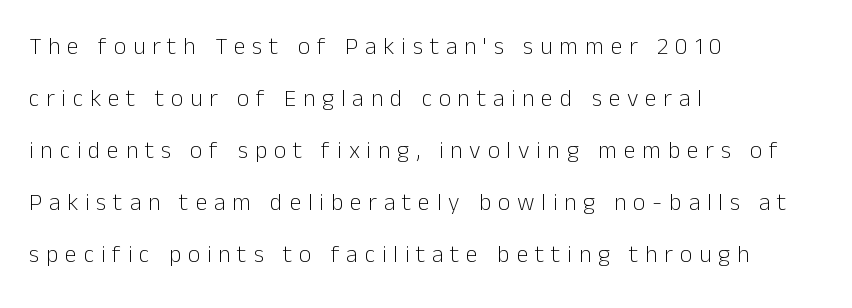
Notice how the passage keeps a crisp vertical edge on the left only. Words appear elongated and porous because spacing is wide. Bold? No — there's no thickening of the strokes. Descenders are the only things crossing below the line.
